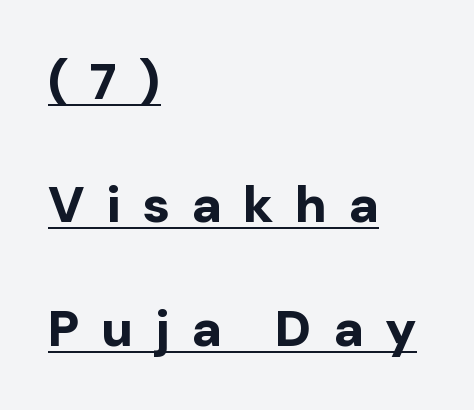
Q: Is the text bold? A: Yes.
Q: Is the text italic (slanted)? A: No, it is upright.
Q: Is the typeface a serif or a sans-serif typeface? A: Sans-serif.
Q: Is the text underlined? A: Yes.
Q: How is the paragraph aligned? A: Left-aligned.
Q: Is the spacing between letters normal or unusually wide? A: Unusually wide.
Q: Is the spacing between lines tight, normal or loose? A: Loose.
Q: Width (condensed, normal, or wide)? A: Normal.
Q: Stroke contrast? A: Low.
Q: x-height? A: Medium.
Q: Monospaced? A: No.
